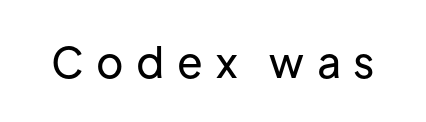
{"serif": "no", "italic": "no", "width": "normal", "stroke_contrast": "low", "x_height": "medium", "monospaced": "no", "underline": "no", "letter_spacing": "wide", "letter_spacing_em": 0.3, "glyph_px": 42}
